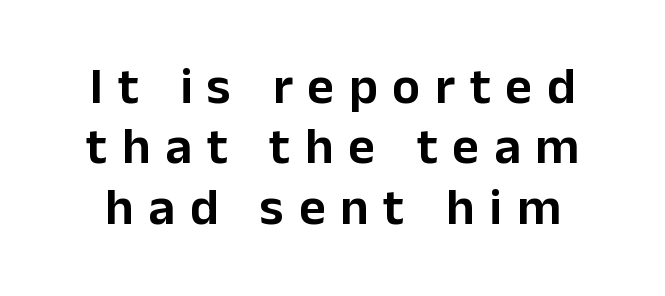
The image shows 52 px sans-serif type, upright; set line spacing 1.16x, unusually wide letter spacing (+0.28 em), not underlined; low stroke contrast and a medium x-height.
